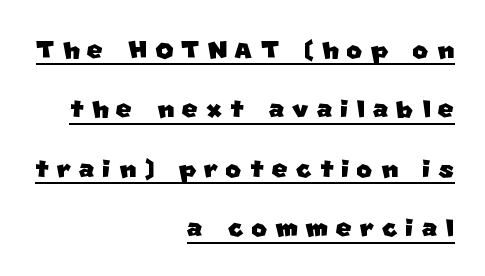
Q: Is the typeface a serif or a sans-serif typeface? A: Sans-serif.
Q: Is the text underlined? A: Yes.
Q: How is the paragraph aligned? A: Right-aligned.
Q: Is the spacing between letters normal or unusually wide? A: Unusually wide.
Q: Width (condensed, normal, or wide)? A: Normal.
Q: Stroke contrast? A: Low.
Q: x-height? A: Large.
Q: Monospaced? A: No.
